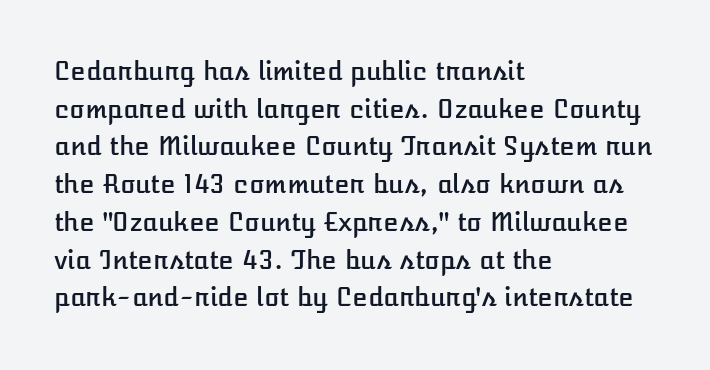
Q: Is the text italic (slanted)? A: No, it is upright.
Q: Is the text underlined? A: No.
Q: How is the paragraph aligned? A: Left-aligned.
Q: Is the spacing between letters normal or unusually wide? A: Normal.
Q: Is the spacing between lines tight, normal or loose? A: Normal.
